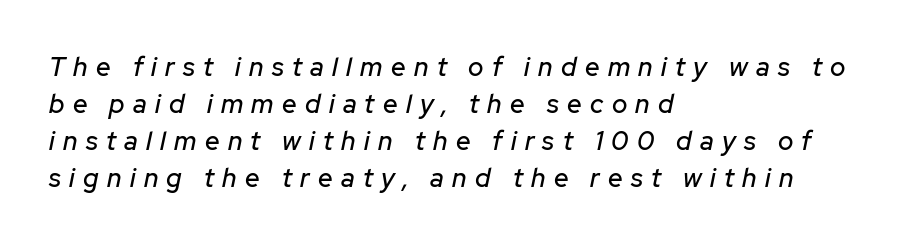
The image shows 26 px text type, italic (leaning right); set left-aligned, normal line spacing (1.42x), unusually wide letter spacing (+0.32 em), not underlined.
